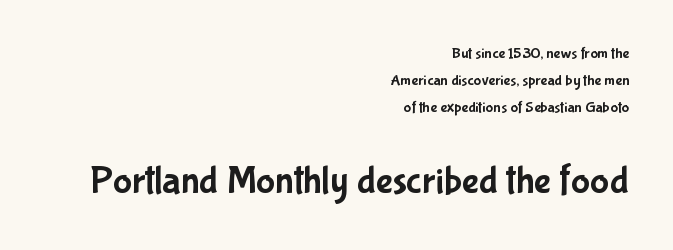
Q: Is the text italic (slanted)? A: No, it is upright.
Q: Is the typeface a serif or a sans-serif typeface? A: Sans-serif.
Q: Is the text underlined? A: No.
Q: How is the paragraph aligned? A: Right-aligned.
Q: Is the spacing between letters normal or unusually wide? A: Normal.
Q: Is the spacing between lines tight, normal or loose? A: Normal.
Q: Which block of text is set in a larger size, the first (top) or the second (bottom)? A: The second (bottom) one.
Q: Width (condensed, normal, or wide)? A: Condensed.
Q: Stroke contrast? A: Low.
Q: x-height? A: Medium.
Q: Monospaced? A: No.
